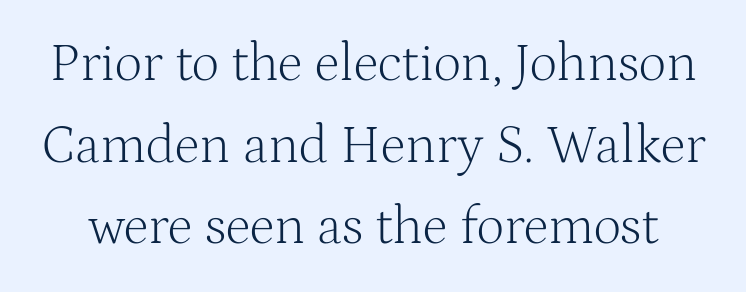
{"serif": "yes", "italic": "no", "bold": "no", "weight": "light", "width": "normal", "stroke_contrast": "medium", "x_height": "medium", "monospaced": "no", "underline": "no", "line_spacing": "normal", "line_spacing_ratio": 1.51, "letter_spacing": "normal", "letter_spacing_em": 0.0, "glyph_px": 54}
